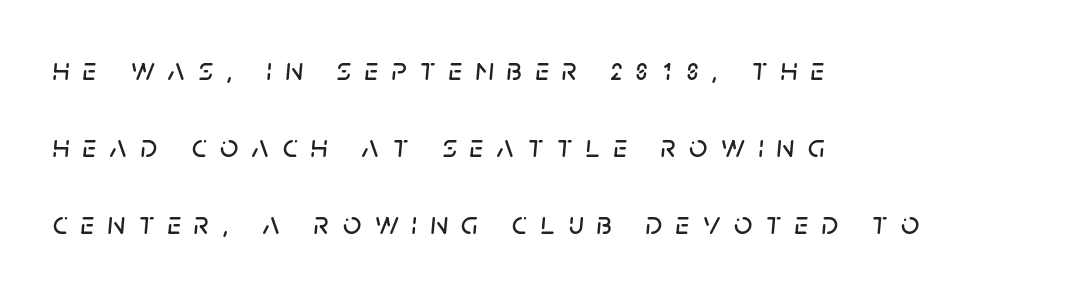
{"italic": "yes", "lean": "right", "slant_degrees": 5, "width": "normal", "stroke_contrast": "low", "x_height": "large", "monospaced": "no", "underline": "no", "align": "left", "line_spacing": "loose", "line_spacing_ratio": 2.41, "letter_spacing": "wide", "letter_spacing_em": 0.42, "glyph_px": 32}
